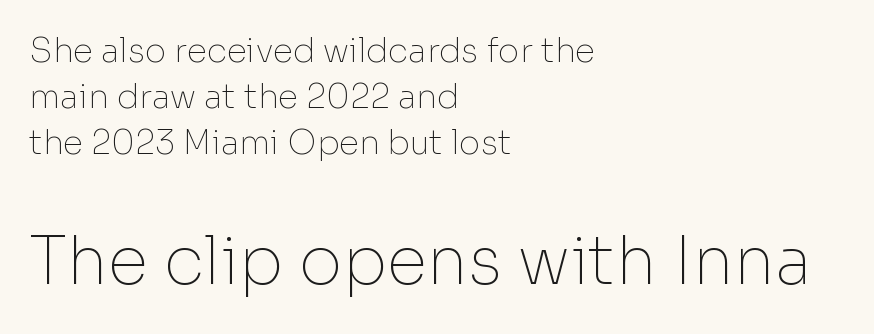
Q: Is the text bold? A: No.
Q: Is the text italic (slanted)? A: No, it is upright.
Q: Is the typeface a serif or a sans-serif typeface? A: Sans-serif.
Q: Is the text underlined? A: No.
Q: How is the paragraph aligned? A: Left-aligned.
Q: Is the spacing between letters normal or unusually wide? A: Normal.
Q: Is the spacing between lines tight, normal or loose? A: Normal.
Q: Which block of text is set in a larger size, the first (top) or the second (bottom)? A: The second (bottom) one.
Q: Width (condensed, normal, or wide)? A: Normal.
Q: Stroke contrast? A: Low.
Q: x-height? A: Medium.
Q: Monospaced? A: No.
